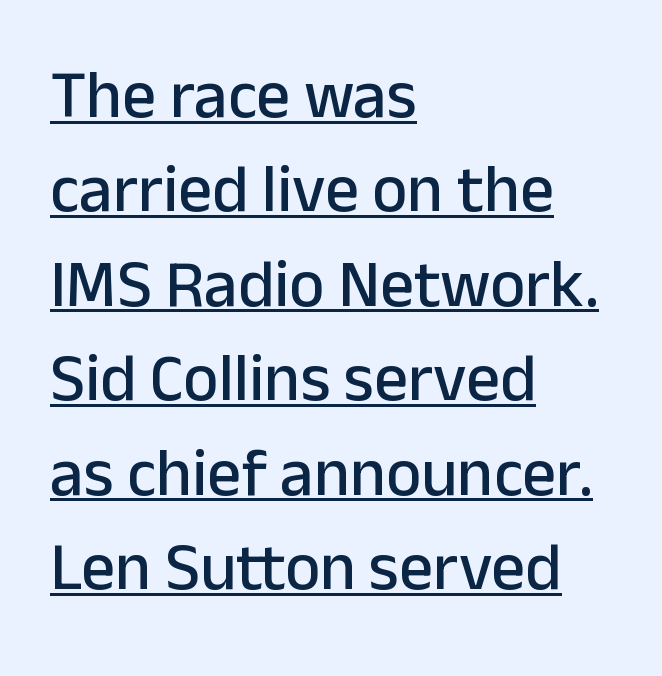
The image shows 67 px sans-serif type, upright; set left-aligned, normal line spacing (1.41x), normal letter spacing, underlined; low stroke contrast and a medium x-height.
